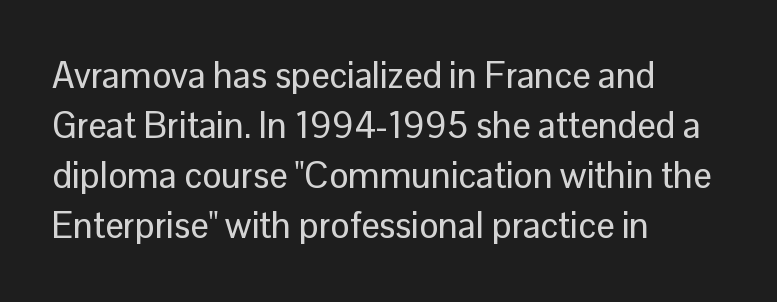
The image shows 36 px sans-serif type, upright; set left-aligned, normal line spacing (1.39x), normal letter spacing, not underlined; low stroke contrast and a medium x-height.
